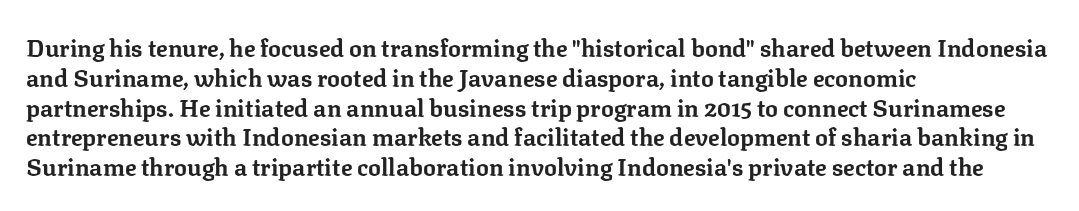
{"italic": "no", "bold": "yes", "underline": "no", "align": "left", "line_spacing_ratio": 1.24, "letter_spacing": "normal", "letter_spacing_em": 0.0, "glyph_px": 24}
